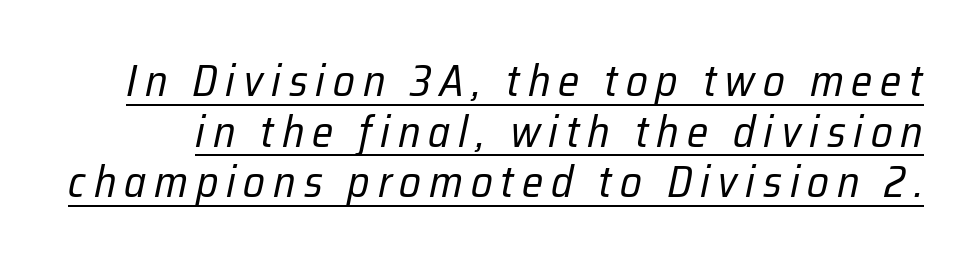
Q: Is the text bold? A: No.
Q: Is the text italic (slanted)? A: Yes, it leans right by about 12 degrees.
Q: Is the text underlined? A: Yes.
Q: Is the spacing between lines tight, normal or loose? A: Tight.
Q: Width (condensed, normal, or wide)? A: Condensed.
Q: Stroke contrast? A: Low.
Q: x-height? A: Medium.
Q: Monospaced? A: No.
